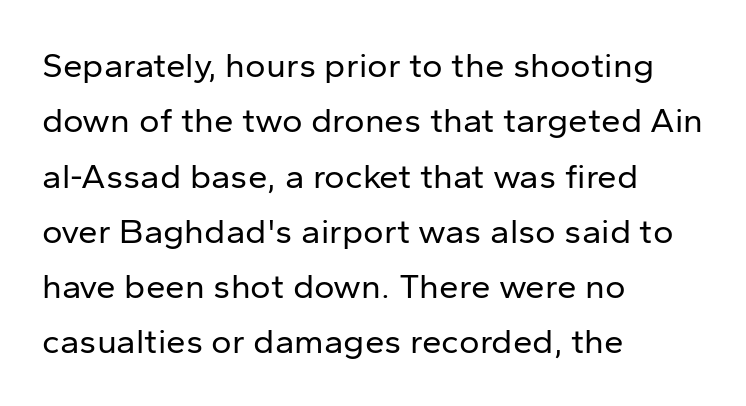
The letters stand straight up with perfectly vertical stems. A classic flush-left, rag-right setting is used for this passage. The passage shown is typed in a proportional face where columns would drift. Nothing sits at the stroke ends, so this counts as sans-serif. Decoration check: the copy has no underline.
